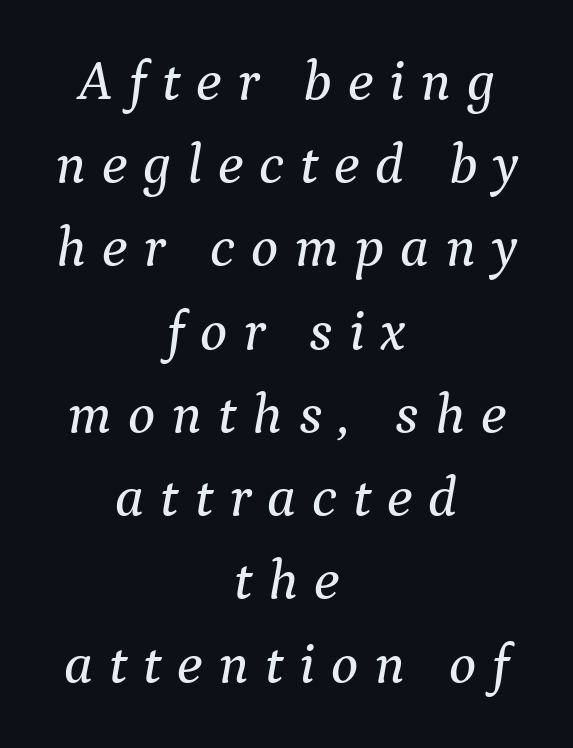
Is this a fixed-width face? No — the glyphs have proportional, varying widths. The lettering tilts uniformly, giving the passage an italic look. Layout note: lines centered. How are the letters spaced? Widely, with obvious added tracking.
